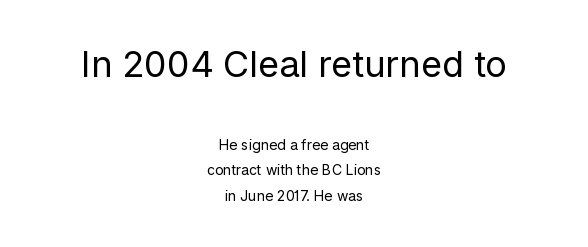
The image shows 36 px regular-weight sans-serif type, upright; set centered, line spacing 1.81x, normal letter spacing, not underlined; the first (top) block is 2.57x larger; low stroke contrast and a medium x-height.
